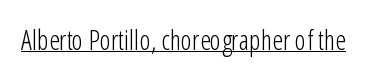
Q: Is the text bold? A: No.
Q: Is the text italic (slanted)? A: No, it is upright.
Q: Is the text underlined? A: Yes.
Q: Is the spacing between letters normal or unusually wide? A: Normal.
